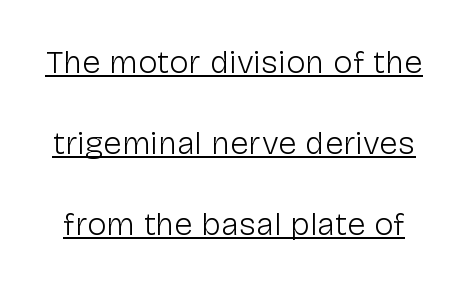
{"serif": "no", "italic": "no", "bold": "no", "weight": "light", "width": "normal", "stroke_contrast": "low", "x_height": "medium", "monospaced": "no", "underline": "yes", "line_spacing": "loose", "line_spacing_ratio": 2.45, "letter_spacing": "normal", "letter_spacing_em": 0.0, "glyph_px": 33}
